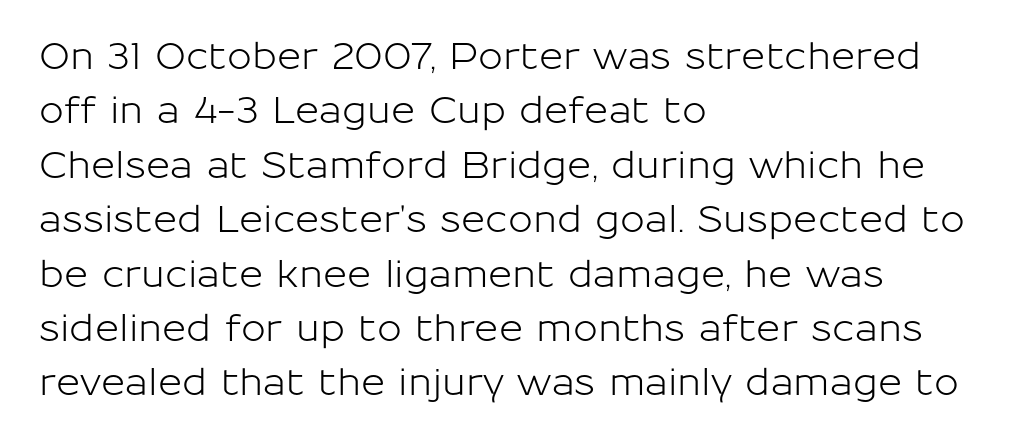
{"serif": "no", "italic": "no", "width": "normal", "stroke_contrast": "low", "x_height": "medium", "monospaced": "no", "underline": "no", "align": "left", "line_spacing": "normal", "line_spacing_ratio": 1.47, "letter_spacing": "normal", "letter_spacing_em": 0.0, "glyph_px": 37}
